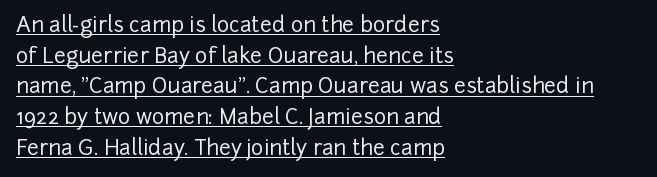
The image shows 21 px text type, upright; set left-aligned, normal line spacing (1.46x), normal letter spacing, underlined.
